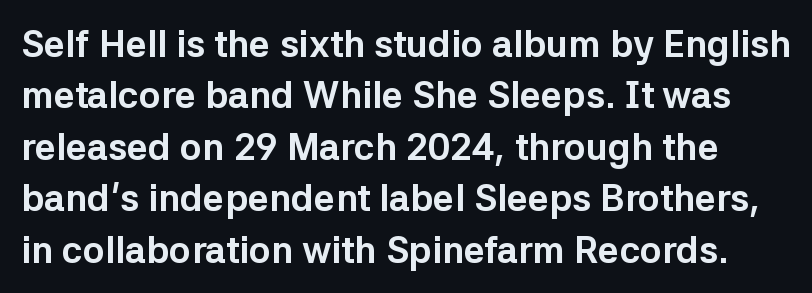
Honestly, the letter spacing is just normal — you wouldn't notice it. The space between consecutive lines is moderate. You can tell it's not italic because the verticals are truly vertical. In terms of weight, the rendering is a true, heavy bold. Proportional: the letters do not fall into vertical columns.
